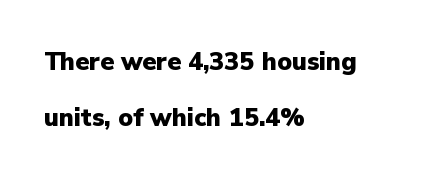
Q: Is the text bold? A: Yes.
Q: Is the text italic (slanted)? A: No, it is upright.
Q: Is the text underlined? A: No.
Q: How is the paragraph aligned? A: Left-aligned.
Q: Is the spacing between letters normal or unusually wide? A: Normal.
Q: Is the spacing between lines tight, normal or loose? A: Loose.
